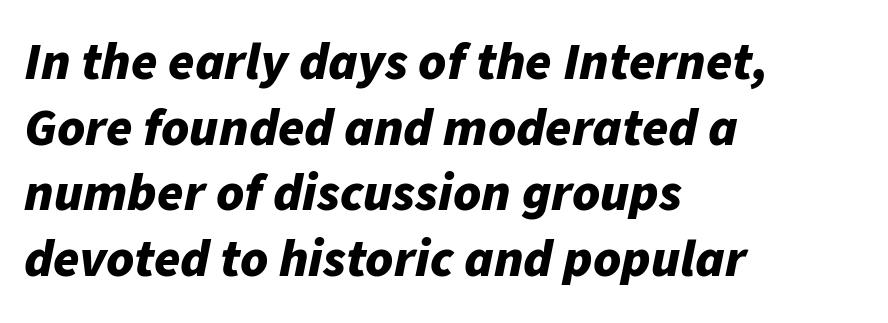
Q: Is the text bold? A: Yes.
Q: Is the text italic (slanted)? A: Yes, it leans right by about 11 degrees.
Q: Is the text underlined? A: No.
Q: How is the paragraph aligned? A: Left-aligned.
Q: Is the spacing between letters normal or unusually wide? A: Normal.
Q: Width (condensed, normal, or wide)? A: Normal.
Q: Stroke contrast? A: Low.
Q: x-height? A: Medium.
Q: Monospaced? A: No.
